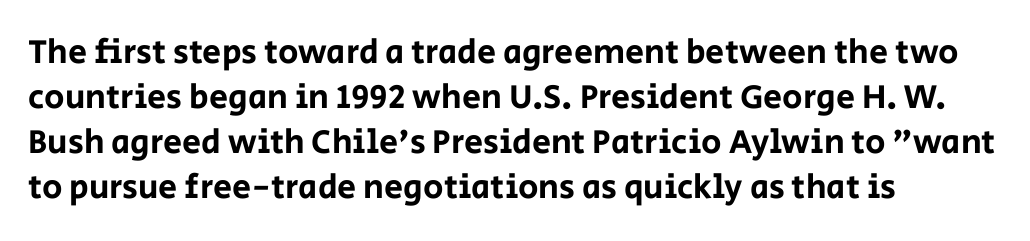
The image shows 34 px sans-serif type, upright; set left-aligned, normal line spacing (1.32x), normal letter spacing, not underlined; low stroke contrast and a large x-height.
